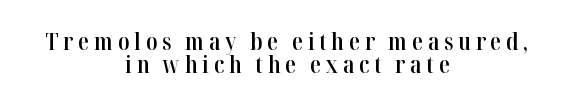
The compositor balanced each line on the midline. The font's upright variant was chosen for this text. The tracking reads as deliberately expanded to a designer's eye. What weight is shown? A semibold, between regular and bold.
